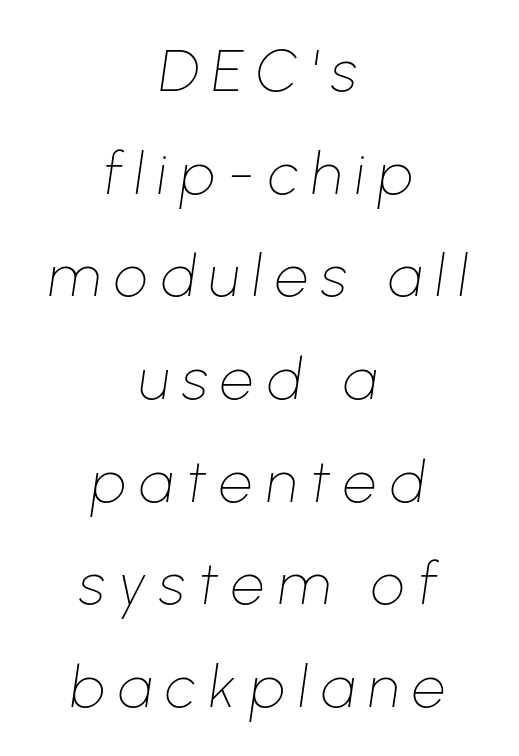
The image shows 59 px thin type, italic (leaning right); set centered, line spacing 1.74x, unusually wide letter spacing (+0.23 em), not underlined; low stroke contrast and a medium x-height.
